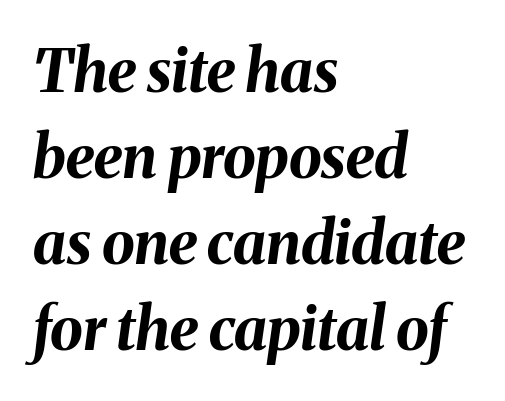
Honestly, the letter spacing is just normal — you wouldn't notice it. One glance says typical: line gaps are just what's usual. Underline: absent. If you drew a ruler down the left edge, every line would touch it.
